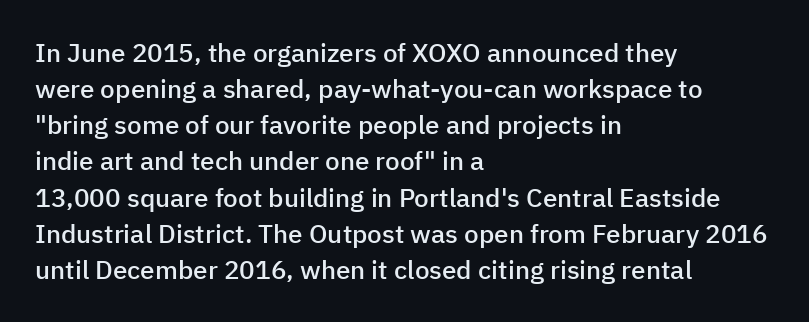
{"italic": "no", "bold": "semi", "underline": "no", "align": "left", "line_spacing": "normal", "line_spacing_ratio": 1.39, "letter_spacing": "normal", "letter_spacing_em": 0.0, "glyph_px": 26}
